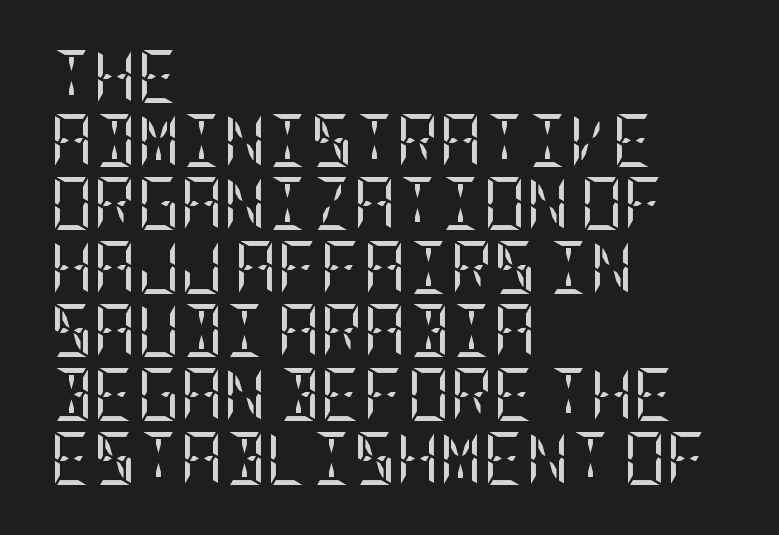
Counters stay open thanks to moderate or lighter strokes. Bare-footed words on every line. This rendering employs a face with finishing strokes, i.e., a serif. The setting favours the left margin, as ordinary paragraphs usually do.
